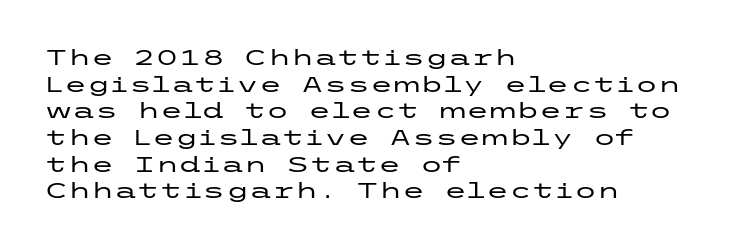
Q: Is the text italic (slanted)? A: No, it is upright.
Q: Is the text underlined? A: No.
Q: How is the paragraph aligned? A: Left-aligned.
Q: Is the spacing between letters normal or unusually wide? A: Normal.
Q: Is the spacing between lines tight, normal or loose? A: Normal.
